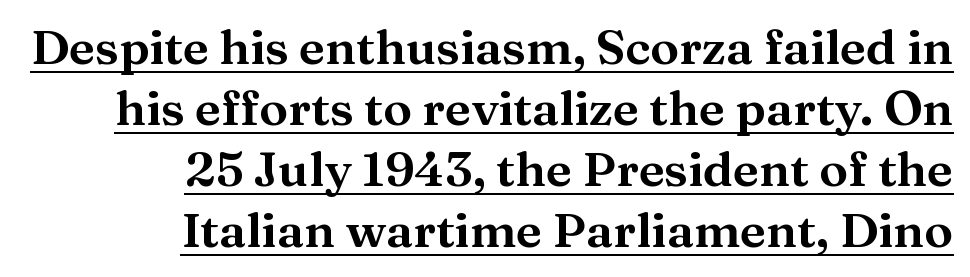
The image shows 48 px wide serif type, upright; set right-aligned, normal line spacing (1.27x), normal letter spacing, underlined; medium stroke contrast and a medium x-height.
